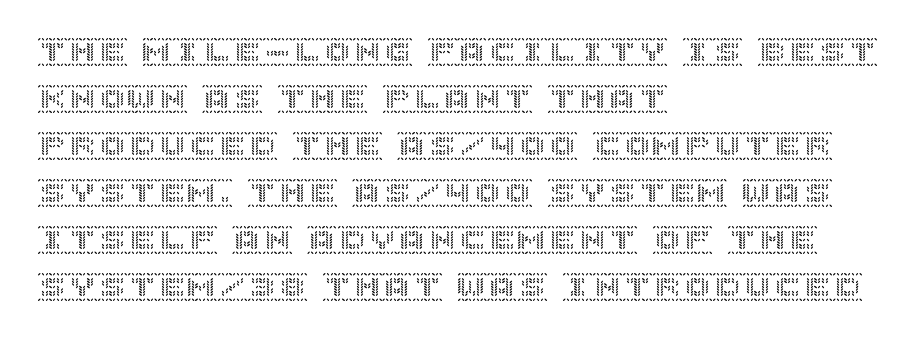
The image shows 30 px text type, upright; set left-aligned, normal line spacing (1.57x), normal letter spacing, not underlined; a large x-height.
